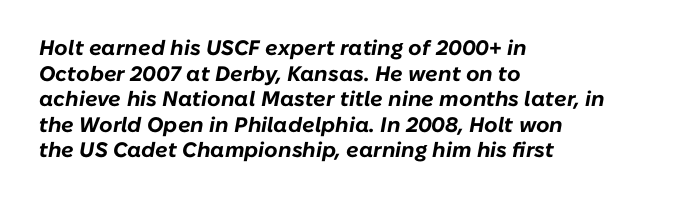
Q: Is the text bold? A: Yes.
Q: Is the text italic (slanted)? A: Yes, it leans right by about 10 degrees.
Q: Is the text underlined? A: No.
Q: How is the paragraph aligned? A: Left-aligned.
Q: Is the spacing between letters normal or unusually wide? A: Normal.
